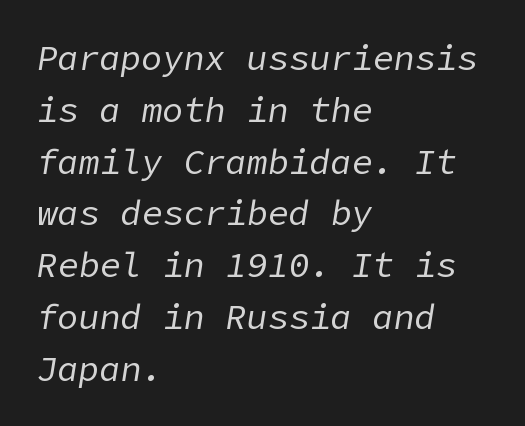
Q: Is the text bold? A: No.
Q: Is the text italic (slanted)? A: Yes, it leans right by about 9 degrees.
Q: Is the text underlined? A: No.
Q: How is the paragraph aligned? A: Left-aligned.
Q: Is the spacing between letters normal or unusually wide? A: Normal.
Q: Is the spacing between lines tight, normal or loose? A: Normal.
Q: Width (condensed, normal, or wide)? A: Normal.
Q: Stroke contrast? A: Low.
Q: x-height? A: Medium.
